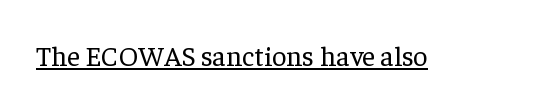
Q: Is the text bold? A: No.
Q: Is the text italic (slanted)? A: No, it is upright.
Q: Is the typeface a serif or a sans-serif typeface? A: Serif.
Q: Is the text underlined? A: Yes.
Q: Is the spacing between letters normal or unusually wide? A: Normal.
Q: Width (condensed, normal, or wide)? A: Normal.
Q: Stroke contrast? A: Low.
Q: x-height? A: Medium.
Q: Monospaced? A: No.
